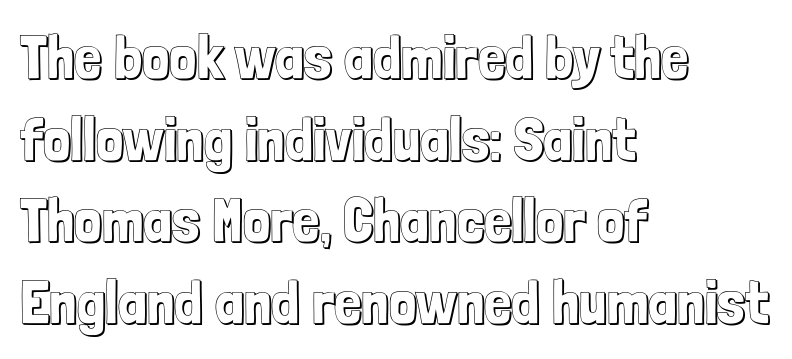
The image shows 61 px condensed type, upright; set left-aligned, normal line spacing (1.34x), normal letter spacing, not underlined; a medium x-height.
